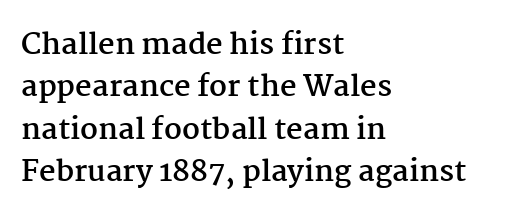
The image shows 29 px semibold serif type, upright; set left-aligned, normal line spacing (1.46x), normal letter spacing, not underlined; medium stroke contrast and a medium x-height.
